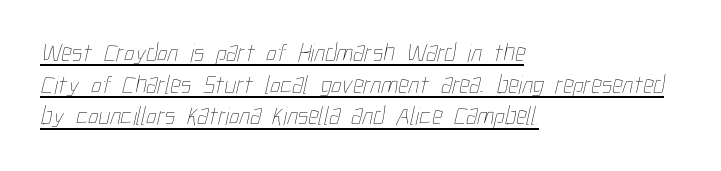
Reading down the block, your eye returns to a fixed left position each line. Spacing between characters is what you'd get straight out of the box. Letters have the restrained weight of plain body copy at most. The specimen includes a rule beneath the text block's lines.
